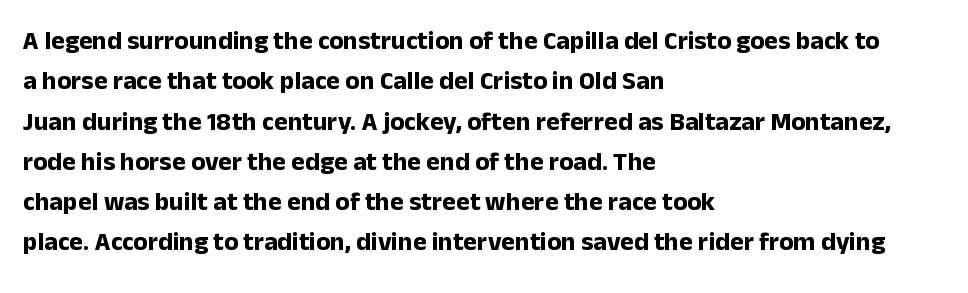
{"italic": "no", "bold": "yes", "underline": "no", "align": "left", "line_spacing": "normal", "line_spacing_ratio": 1.55, "letter_spacing": "normal", "letter_spacing_em": 0.0, "glyph_px": 26}
